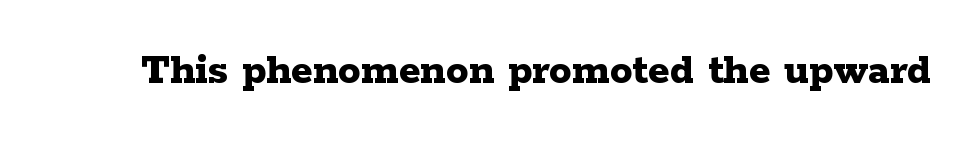
The image shows 45 px bold, wide serif type, upright; set normal letter spacing, not underlined; low stroke contrast and a medium x-height.
